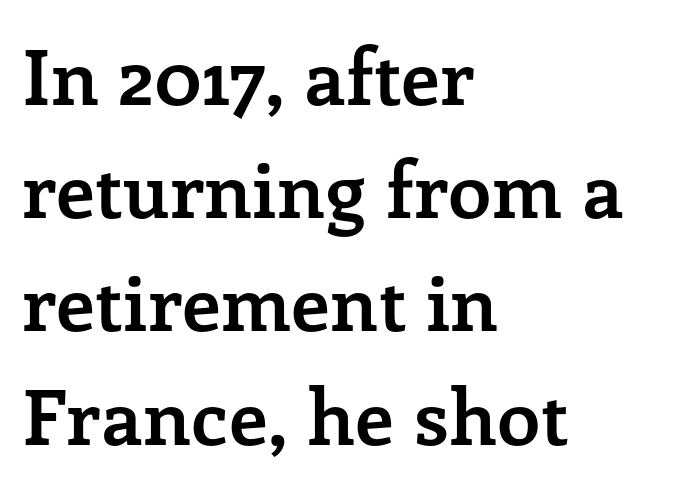
{"serif": "yes", "italic": "no", "bold": "yes", "weight": "semibold", "width": "normal", "stroke_contrast": "low", "x_height": "medium", "monospaced": "no", "underline": "no", "align": "left", "line_spacing": "normal", "line_spacing_ratio": 1.47, "letter_spacing": "normal", "letter_spacing_em": 0.0, "glyph_px": 77}
